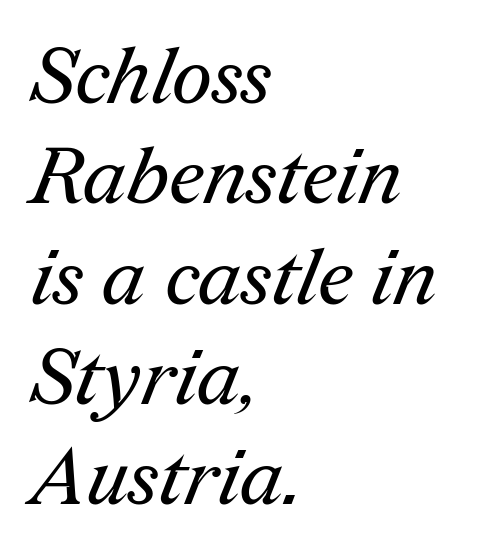
{"serif": "yes", "bold": "no", "weight": "regular", "width": "normal", "stroke_contrast": "medium", "x_height": "medium", "monospaced": "no", "underline": "no", "align": "left", "line_spacing": "normal", "line_spacing_ratio": 1.27, "letter_spacing": "normal", "letter_spacing_em": 0.0, "glyph_px": 79}
